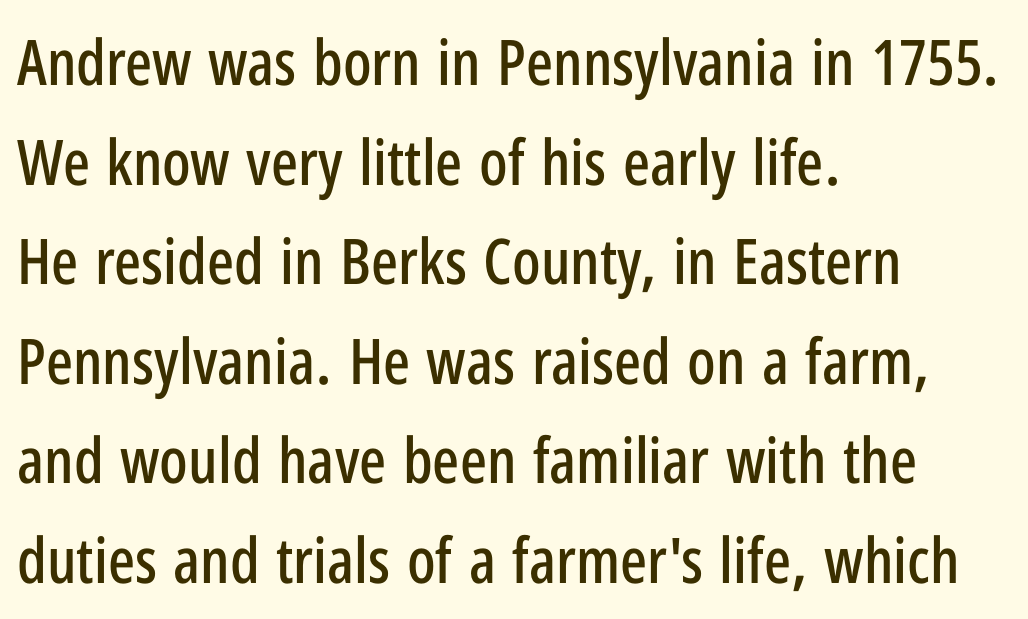
The rendering anchors every line to the left-hand side. Summary of vertical rhythm: regular, with standard interline spacing. The text was rendered using a sans face with plain stroke endings. Italic: no, the glyphs are upright roman.
